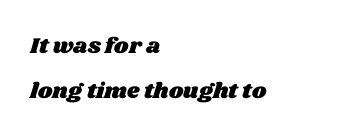
Q: Is the text underlined? A: No.
Q: How is the paragraph aligned? A: Left-aligned.
Q: Is the spacing between letters normal or unusually wide? A: Normal.
Q: Is the spacing between lines tight, normal or loose? A: Loose.
